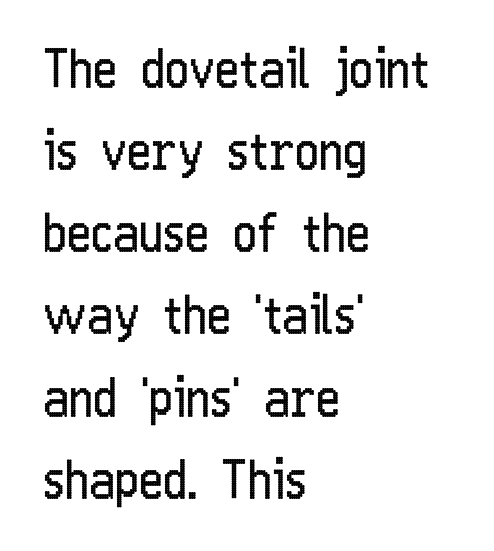
The image shows 52 px regular-weight, condensed sans-serif type, upright; set left-aligned, normal line spacing (1.58x), normal letter spacing, not underlined; low stroke contrast and a medium x-height.
